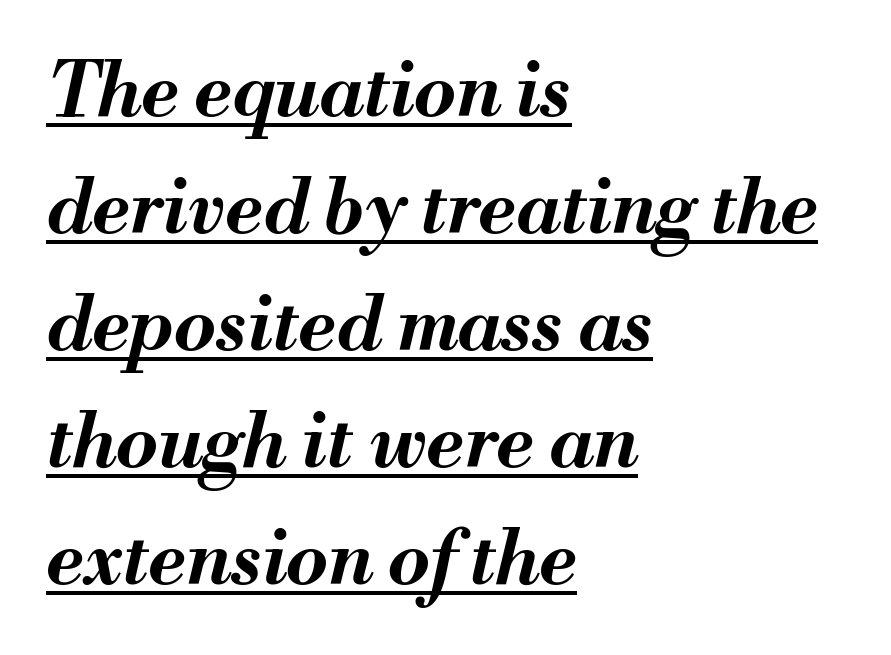
{"italic": "yes", "lean": "right", "slant_degrees": 13, "bold": "yes", "weight": "bold", "width": "normal", "stroke_contrast": "medium", "x_height": "small", "monospaced": "no", "underline": "yes", "align": "left", "line_spacing": "normal", "line_spacing_ratio": 1.56, "letter_spacing": "normal", "letter_spacing_em": 0.0, "glyph_px": 75}
